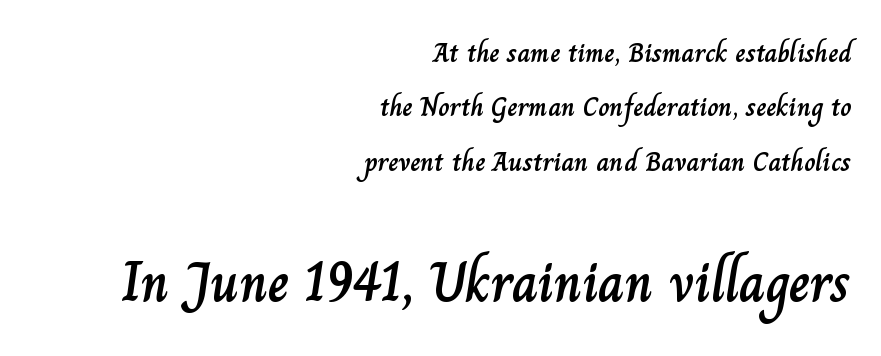
Q: Is the text italic (slanted)? A: Yes.
Q: Is the text underlined? A: No.
Q: How is the paragraph aligned? A: Right-aligned.
Q: Is the spacing between letters normal or unusually wide? A: Normal.
Q: Is the spacing between lines tight, normal or loose? A: Loose.
Q: Which block of text is set in a larger size, the first (top) or the second (bottom)? A: The second (bottom) one.
Q: Width (condensed, normal, or wide)? A: Normal.
Q: Stroke contrast? A: Low.
Q: x-height? A: Small.
Q: Monospaced? A: No.
